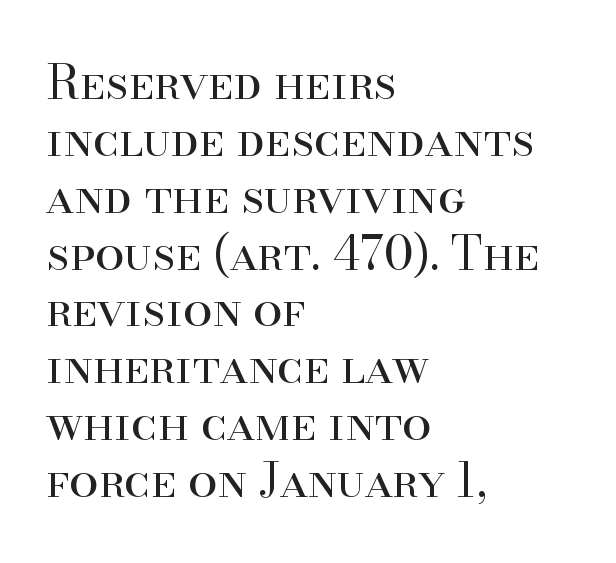
{"serif": "yes", "italic": "no", "bold": "no", "weight": "regular", "width": "normal", "stroke_contrast": "high", "x_height": "small", "monospaced": "no", "underline": "no", "align": "left", "line_spacing_ratio": 1.21, "letter_spacing": "normal", "letter_spacing_em": 0.0, "glyph_px": 47}
